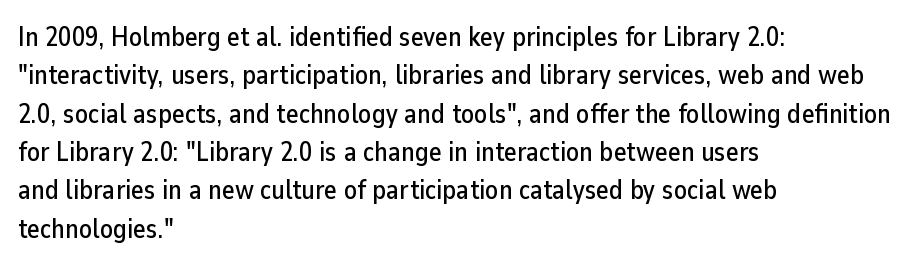
{"italic": "no", "underline": "no", "align": "left", "line_spacing": "normal", "line_spacing_ratio": 1.42, "letter_spacing": "normal", "letter_spacing_em": 0.0, "glyph_px": 27}
